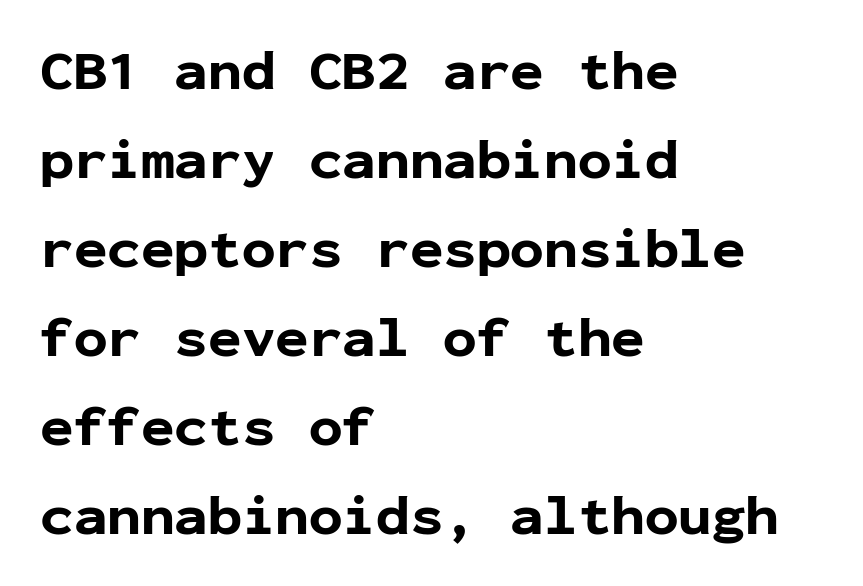
The letters are bold, with thick, heavy strokes. How are the letters spaced? Ordinarily, with no added tracking. Does the copy run flush right? No — it runs flush left. The space directly below the letters is spotless. The axis of the letterforms is exactly vertical.
